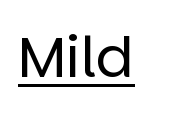
Q: Is the text bold? A: No.
Q: Is the text italic (slanted)? A: No, it is upright.
Q: Is the typeface a serif or a sans-serif typeface? A: Sans-serif.
Q: Is the text underlined? A: Yes.
Q: Is the spacing between letters normal or unusually wide? A: Normal.
Q: Width (condensed, normal, or wide)? A: Normal.
Q: Stroke contrast? A: Low.
Q: x-height? A: Large.
Q: Monospaced? A: No.
